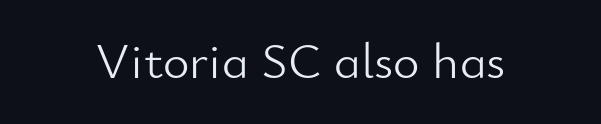
The image shows 51 px light sans-serif type, upright; set normal letter spacing, not underlined; low stroke contrast and a small x-height.
